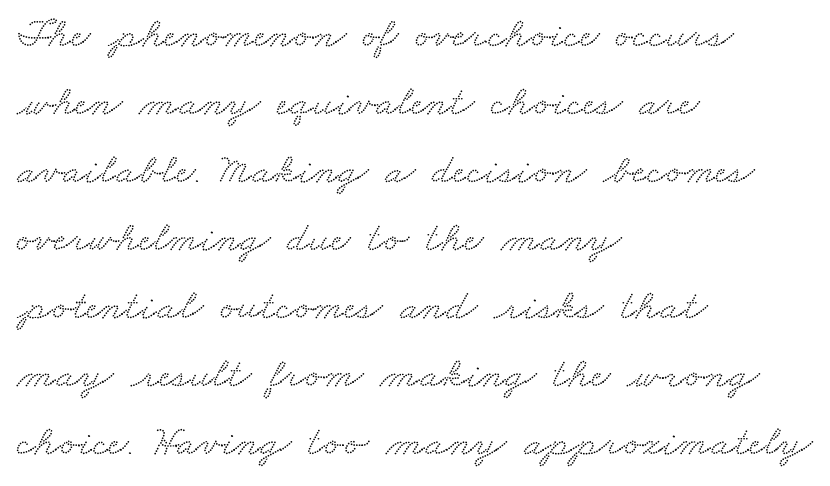
Q: Is the typeface a serif or a sans-serif typeface? A: Serif.
Q: Is the text underlined? A: No.
Q: How is the paragraph aligned? A: Left-aligned.
Q: Is the spacing between letters normal or unusually wide? A: Normal.
Q: Is the spacing between lines tight, normal or loose? A: Normal.
Q: Width (condensed, normal, or wide)? A: Wide.
Q: Stroke contrast? A: Low.
Q: x-height? A: Small.
Q: Monospaced? A: No.
